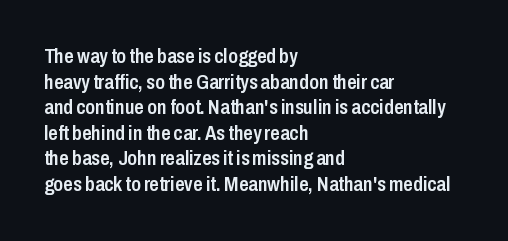
Nobody drew a line under any word here. The letters stand straight up with perfectly vertical stems. Emphasis by weight is partial: semibold. Nobody touched the tracking dial on this one. Compared with a centered layout, this one pins lines to the left instead.
